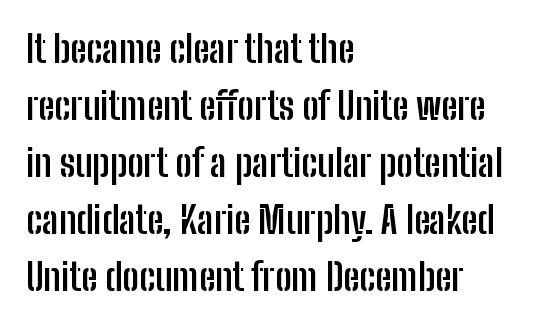
{"serif": "no", "italic": "no", "bold": "yes", "weight": "semibold", "width": "condensed", "stroke_contrast": "low", "x_height": "medium", "monospaced": "no", "underline": "no", "align": "left", "line_spacing": "normal", "line_spacing_ratio": 1.54, "letter_spacing": "normal", "letter_spacing_em": 0.0, "glyph_px": 37}
